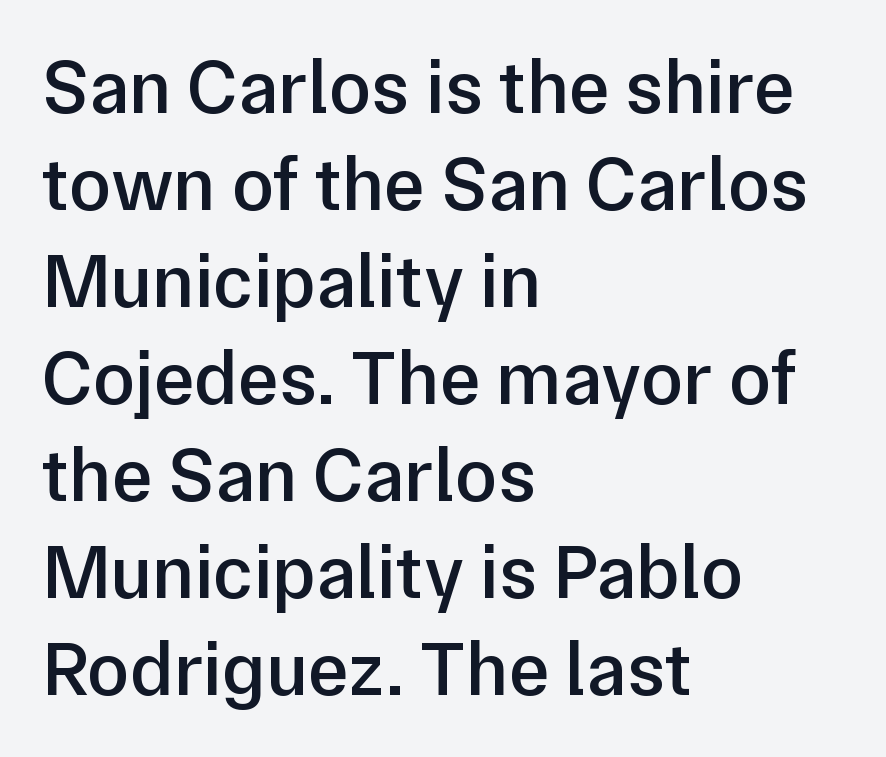
Q: Is the text bold? A: Semi-bold.
Q: Is the text italic (slanted)? A: No, it is upright.
Q: Is the typeface a serif or a sans-serif typeface? A: Sans-serif.
Q: Is the text underlined? A: No.
Q: How is the paragraph aligned? A: Left-aligned.
Q: Is the spacing between letters normal or unusually wide? A: Normal.
Q: Is the spacing between lines tight, normal or loose? A: Normal.
Q: Width (condensed, normal, or wide)? A: Normal.
Q: Stroke contrast? A: Low.
Q: x-height? A: Medium.
Q: Monospaced? A: No.
